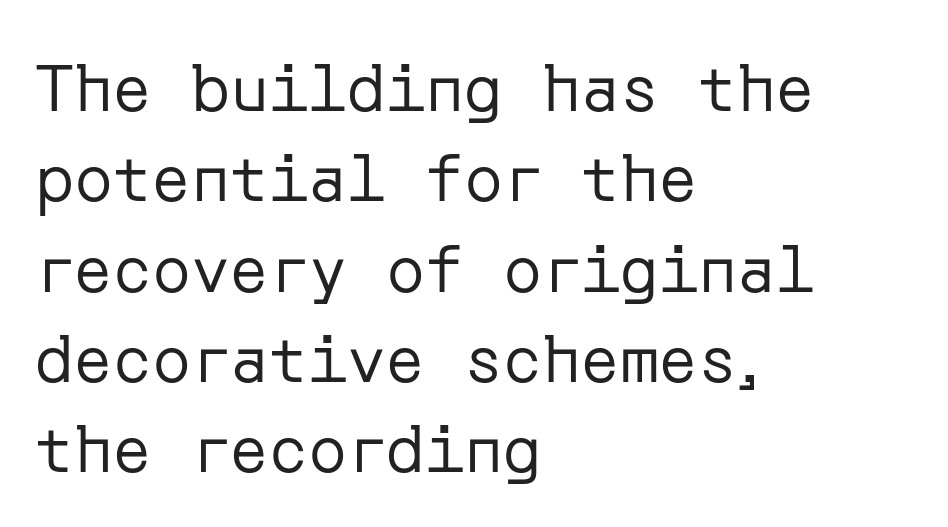
The passage shown is typeset with a sans-serif family. Nope, not italic — everything's standing straight. These lines keep a tight, regular rhythm from letter to letter. Anything drawn beneath the words? Only blank space. Is this a heavy cut? Hardly; it is regular or lighter.
